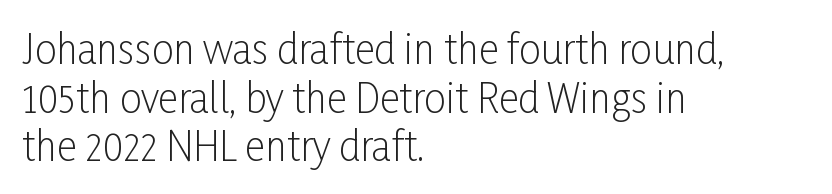
Each letter keeps its own natural width here, so spacing adapts to shape. Layout note: lines flush left. Classification — sans serif. Whoever set this chose a conventional vertical rhythm.
